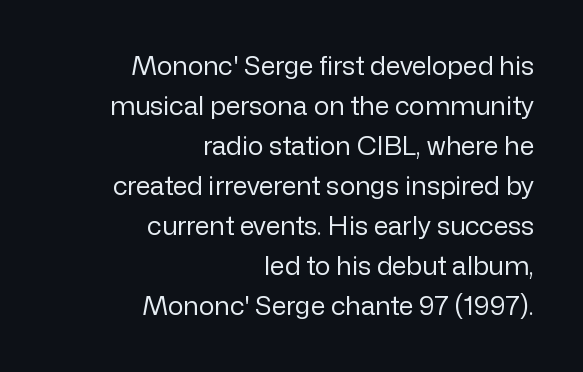
The image shows 26 px text type, upright; set right-aligned, normal line spacing (1.54x), normal letter spacing, not underlined.
